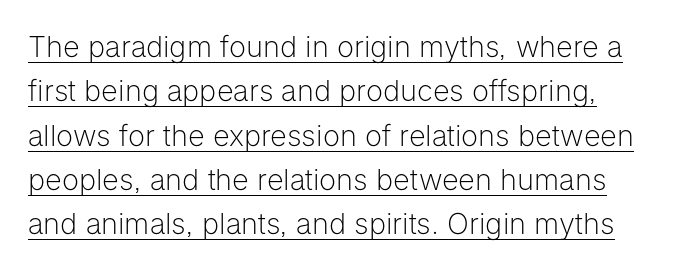
Weight class: somewhere from thin through regular. This rendering employs a face without finishing strokes, i.e., a sans-serif. Tracking value appears to be zero — textbook default spacing. Do the characters align in a grid? No, the font is proportional.
